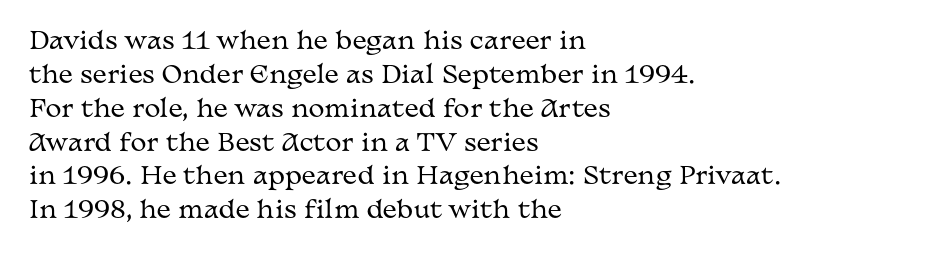
Decoration check: the copy has no underline. Teacher's note: observe the even left margin — that is flush-left alignment. Interline gaps are of average width in this sample. No chunkiness to these letters — they're not bold. These lines were composed using upright roman letters.
